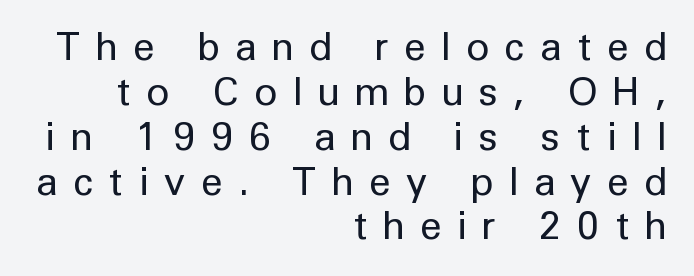
Q: Is the text bold? A: No.
Q: Is the text italic (slanted)? A: No, it is upright.
Q: Is the typeface a serif or a sans-serif typeface? A: Sans-serif.
Q: Is the text underlined? A: No.
Q: How is the paragraph aligned? A: Right-aligned.
Q: Is the spacing between letters normal or unusually wide? A: Unusually wide.
Q: Is the spacing between lines tight, normal or loose? A: Tight.
Q: Width (condensed, normal, or wide)? A: Normal.
Q: Stroke contrast? A: Low.
Q: x-height? A: Medium.
Q: Monospaced? A: No.
